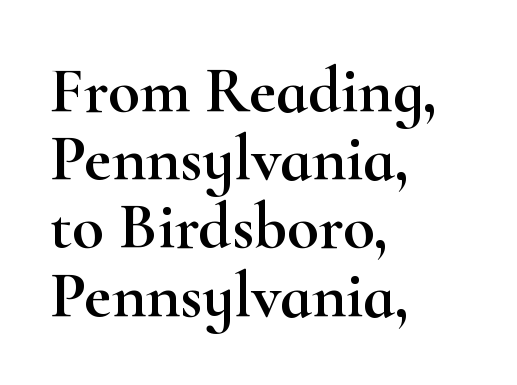
The image shows 65 px wide serif type, upright; set left-aligned, tight line spacing (1.05x), normal letter spacing, not underlined; high stroke contrast and a small x-height.
